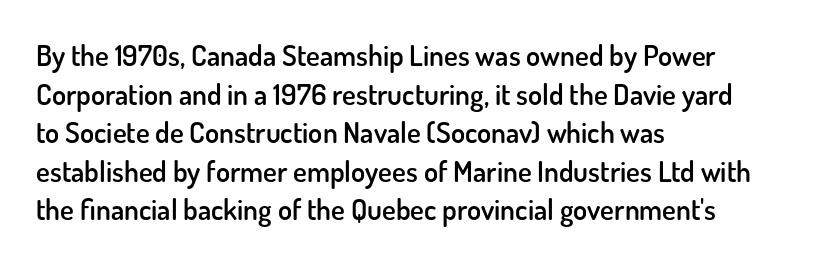
Q: Is the text bold? A: Semi-bold.
Q: Is the text italic (slanted)? A: No, it is upright.
Q: Is the typeface a serif or a sans-serif typeface? A: Sans-serif.
Q: Is the text underlined? A: No.
Q: How is the paragraph aligned? A: Left-aligned.
Q: Is the spacing between letters normal or unusually wide? A: Normal.
Q: Is the spacing between lines tight, normal or loose? A: Normal.
Q: Width (condensed, normal, or wide)? A: Normal.
Q: Stroke contrast? A: Low.
Q: x-height? A: Small.
Q: Monospaced? A: No.
